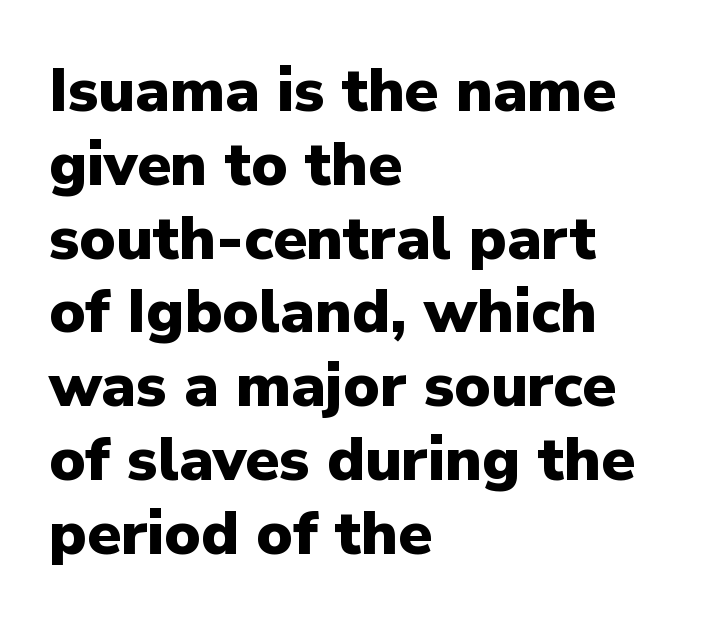
A typesetter would call this zero additional tracking. The space beneath each line is pristine and unruled. The paragraph shown leans on its left margin. Typographically, this falls in the sans-serif category. Set as a true bold cut, around the 700 mark.
